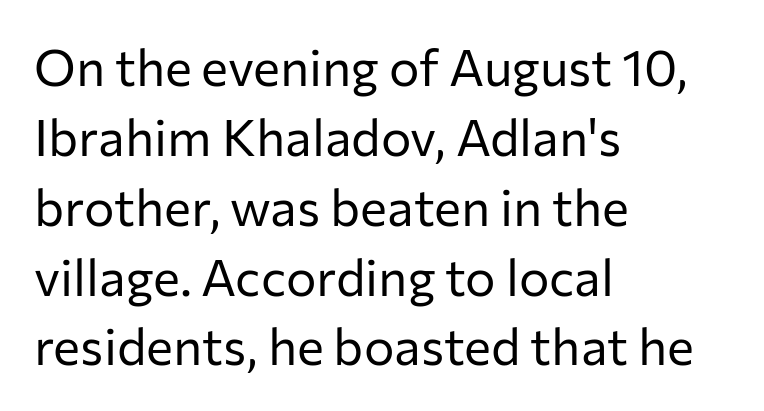
{"serif": "no", "italic": "no", "bold": "no", "weight": "regular", "width": "normal", "stroke_contrast": "low", "x_height": "medium", "monospaced": "no", "underline": "no", "align": "left", "line_spacing": "normal", "line_spacing_ratio": 1.37, "letter_spacing": "normal", "letter_spacing_em": 0.0, "glyph_px": 51}
